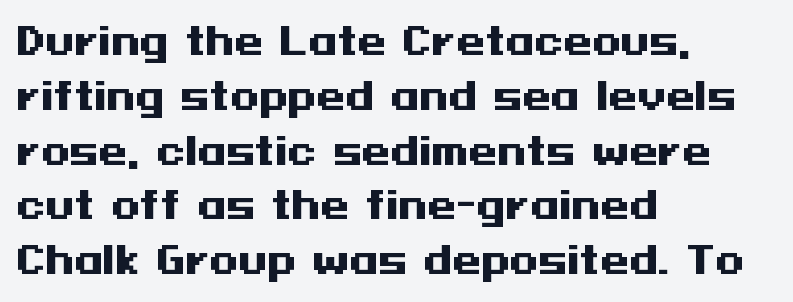
{"serif": "no", "italic": "no", "bold": "yes", "weight": "heavy", "width": "wide", "stroke_contrast": "medium", "x_height": "medium", "underline": "no", "align": "left", "line_spacing": "normal", "line_spacing_ratio": 1.48, "letter_spacing": "normal", "letter_spacing_em": 0.0, "glyph_px": 37}
